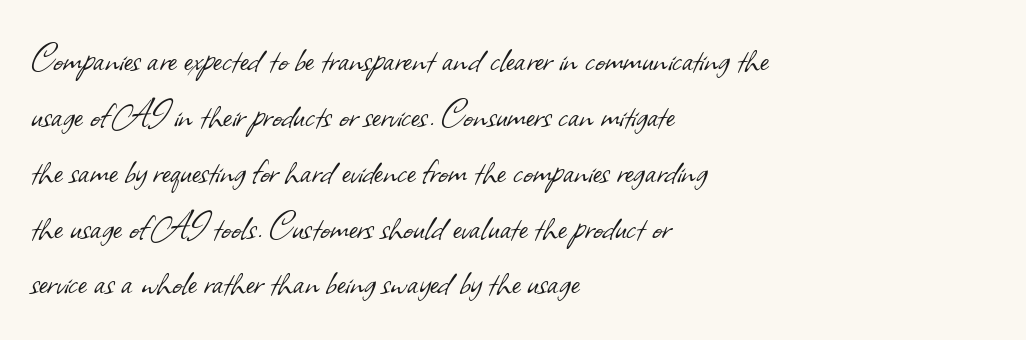
Which margin do the lines hug? The left one — the right edge is uneven. No extra tracking has been applied to these lines. No letter is thick-stroked: the sample isn't bold. Looks like regular typesetting: each glyph gets only the width it needs.
